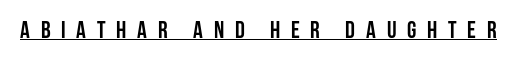
{"italic": "no", "bold": "yes", "underline": "yes", "letter_spacing": "wide", "letter_spacing_em": 0.45, "glyph_px": 24}
